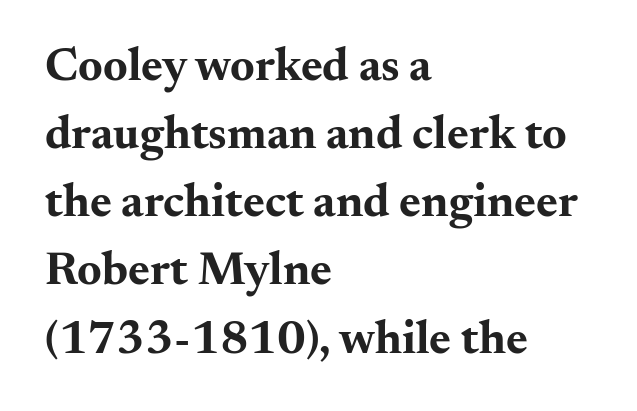
The characters look thick and weighty, a clear bold. Every row of glyphs begins at an identical x-position on the left. The horizontal fit of the characters is conventional and even. You can tell from the footed stems that serif type was used. Think of a printed novel: that variable character pitch is what you see here. Does the lettering tilt? It doesn't — this is upright.
